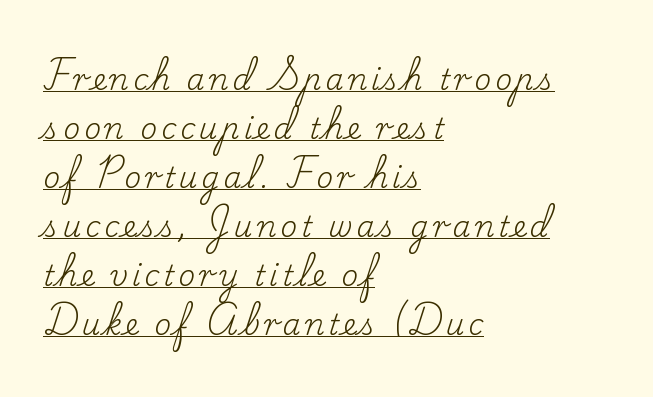
{"serif": "yes", "bold": "no", "weight": "regular", "width": "normal", "stroke_contrast": "low", "x_height": "small", "monospaced": "no", "underline": "yes", "align": "left", "line_spacing": "normal", "line_spacing_ratio": 1.69, "glyph_px": 29}
